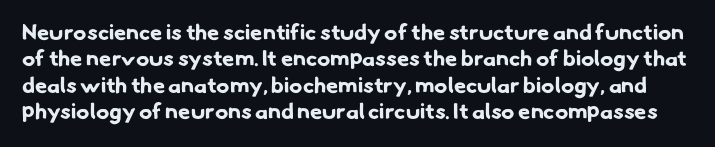
Q: Is the text bold? A: Yes.
Q: Is the text underlined? A: No.
Q: Is the spacing between letters normal or unusually wide? A: Normal.
